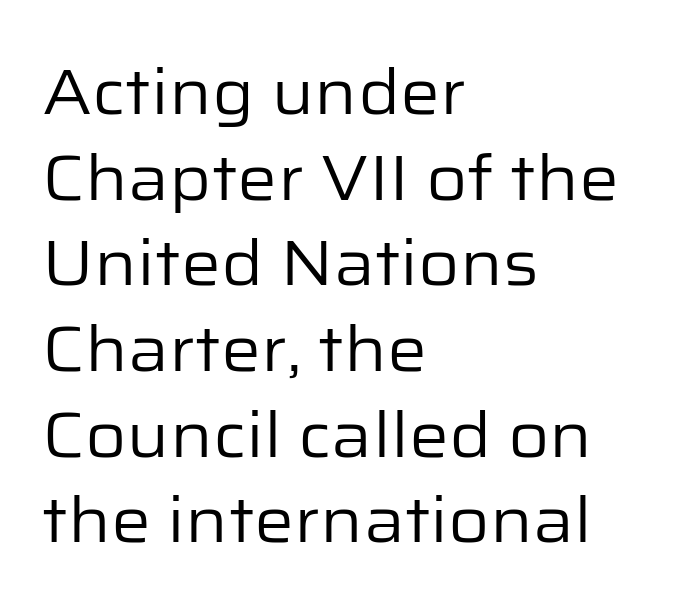
The image shows 63 px regular-weight sans-serif type, upright; set left-aligned, normal line spacing (1.36x), normal letter spacing, not underlined; low stroke contrast and a medium x-height.
